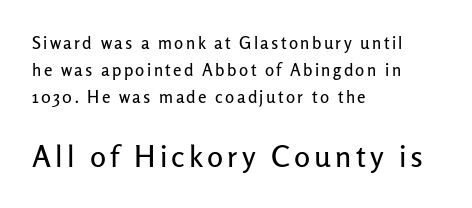
{"serif": "no", "italic": "no", "width": "normal", "stroke_contrast": "low", "x_height": "medium", "monospaced": "no", "underline": "no", "align": "left", "line_spacing": "normal", "line_spacing_ratio": 1.59, "larger_block": "second", "size_ratio": 1.76, "glyph_px": 30}
